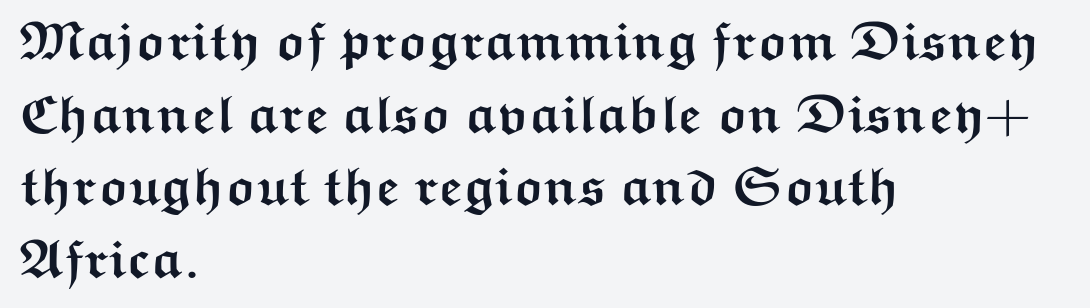
The image shows 53 px semibold, wide sans-serif type, upright; set left-aligned, normal line spacing (1.37x), normal letter spacing, not underlined; medium stroke contrast and a medium x-height.
